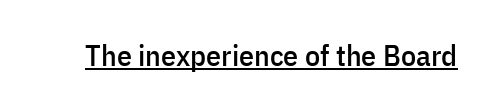
{"serif": "no", "italic": "no", "width": "condensed", "stroke_contrast": "low", "x_height": "medium", "monospaced": "no", "underline": "yes", "letter_spacing": "normal", "letter_spacing_em": 0.0, "glyph_px": 30}
